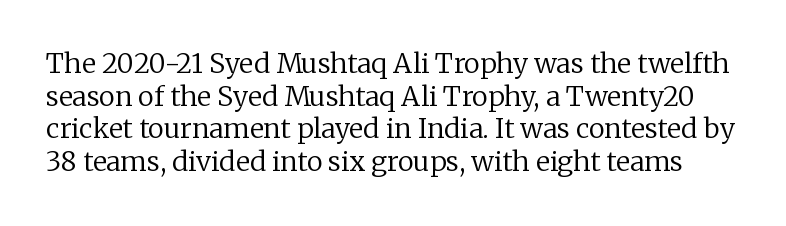
The weight would be labelled regular, book, light, or lighter still. The type sits square on the baseline with zero lean. Check under the words: just untouched page. Between one letter and the next there's only the usual sliver of space.
